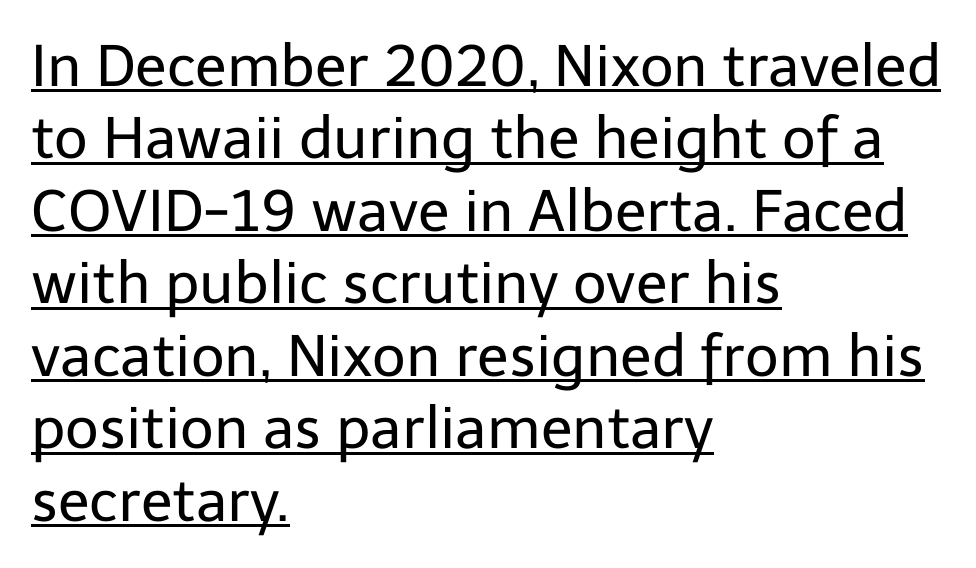
{"serif": "no", "italic": "no", "bold": "no", "weight": "regular", "width": "normal", "stroke_contrast": "low", "x_height": "medium", "monospaced": "no", "underline": "yes", "align": "left", "line_spacing": "normal", "line_spacing_ratio": 1.25, "letter_spacing": "normal", "letter_spacing_em": 0.0, "glyph_px": 58}
